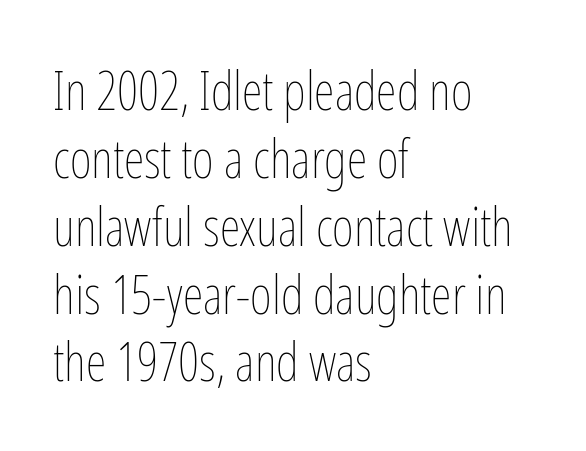
The image shows 53 px thin, condensed type, upright; set left-aligned, normal line spacing (1.28x), normal letter spacing, not underlined; low stroke contrast and a medium x-height.
